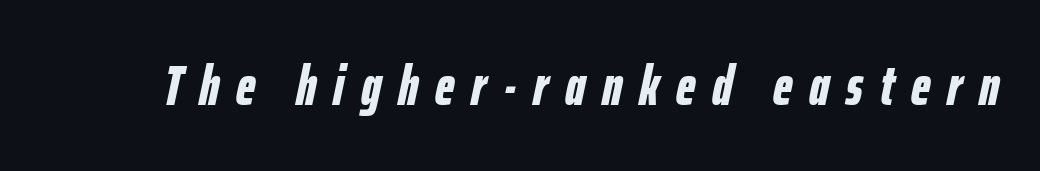
The image shows 56 px bold, condensed type, italic (leaning right); set unusually wide letter spacing (+0.3 em), not underlined; low stroke contrast and a medium x-height.
